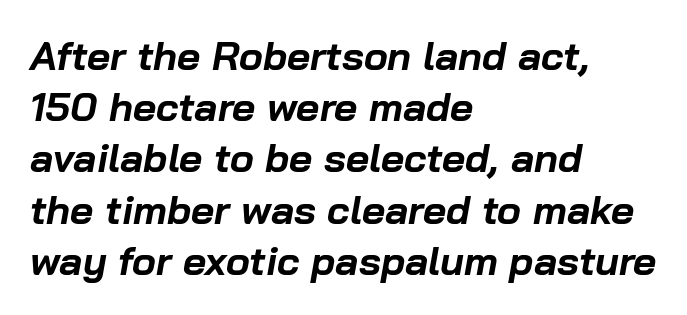
The image shows 40 px bold type, italic (leaning right); set left-aligned, normal line spacing (1.28x), normal letter spacing, not underlined; low stroke contrast and a medium x-height.
